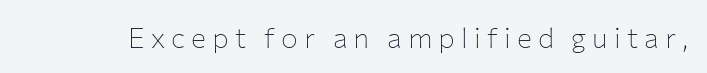
The image shows 28 px thin sans-serif type, upright; set unusually wide letter spacing (+0.22 em), not underlined; low stroke contrast and a medium x-height.
